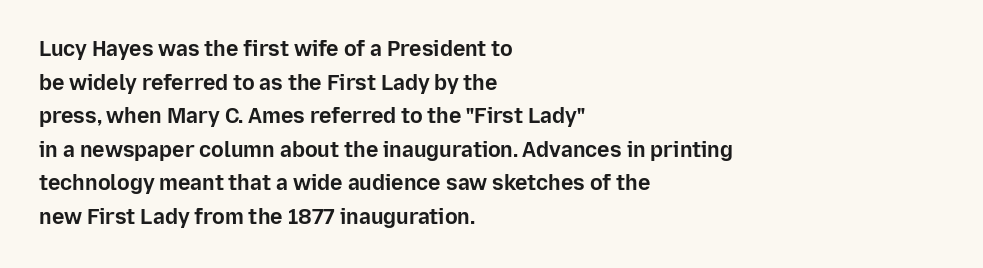
The image shows 21 px bold type, upright; set left-aligned, normal line spacing (1.6x), normal letter spacing, not underlined.
